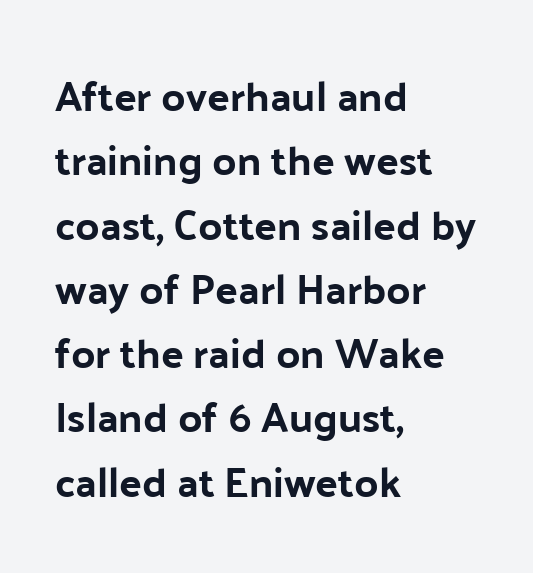
The image shows 42 px sans-serif type, upright; set left-aligned, normal line spacing (1.53x), normal letter spacing, not underlined; low stroke contrast and a medium x-height.
